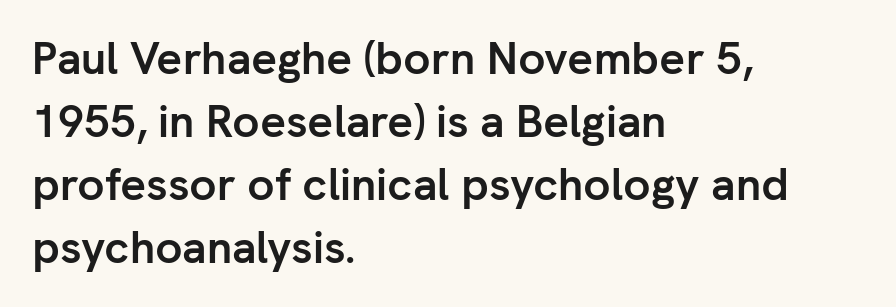
The image shows 45 px semibold sans-serif type, upright; set left-aligned, normal line spacing (1.4x), normal letter spacing, not underlined; low stroke contrast and a medium x-height.
